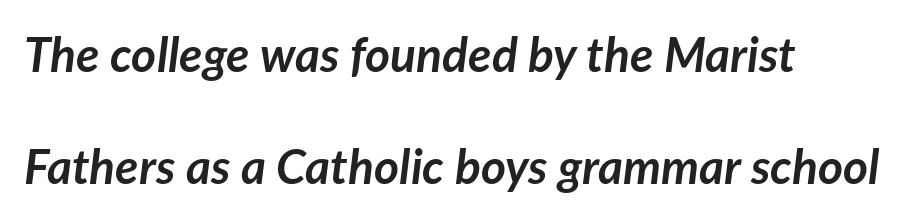
Looks like regular typesetting: each glyph gets only the width it needs. Underlining? Definitely not there. Layout note: lines flush left. The font is running at its bold setting.
